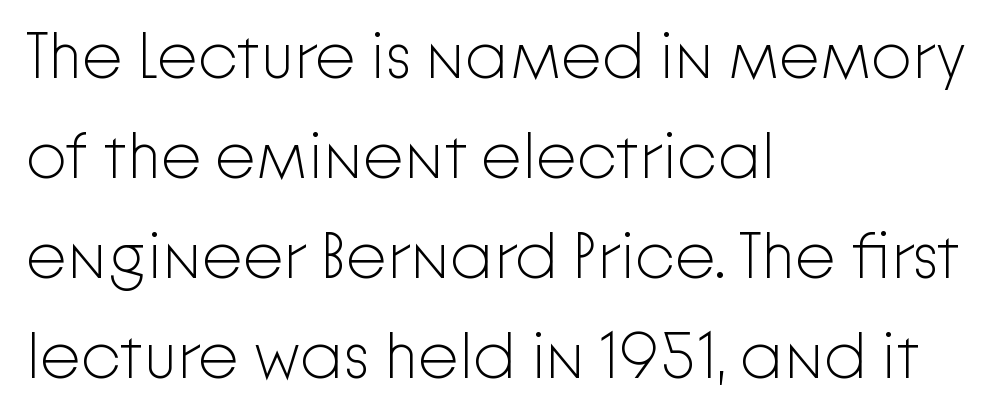
The image shows 65 px light sans-serif type, upright; set left-aligned, normal line spacing (1.54x), normal letter spacing, not underlined; low stroke contrast and a medium x-height.
